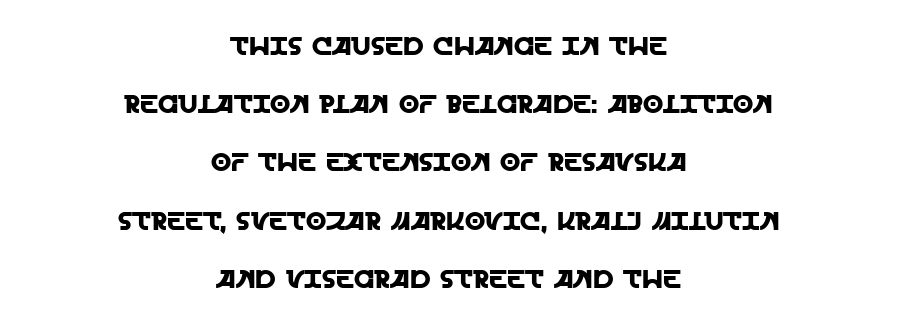
{"italic": "no", "underline": "no", "align": "center", "line_spacing": "loose", "line_spacing_ratio": 2.24, "letter_spacing": "normal", "letter_spacing_em": 0.0, "glyph_px": 26}
